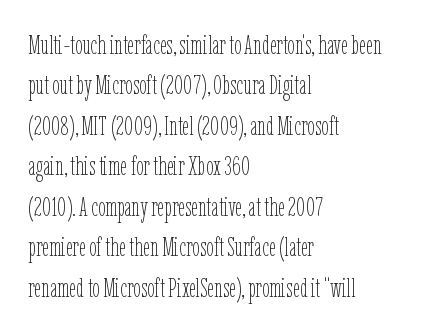
Q: Is the text bold? A: No.
Q: Is the text italic (slanted)? A: No, it is upright.
Q: Is the text underlined? A: No.
Q: How is the paragraph aligned? A: Left-aligned.
Q: Is the spacing between letters normal or unusually wide? A: Normal.
Q: Is the spacing between lines tight, normal or loose? A: Normal.
